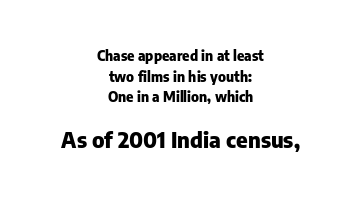
{"italic": "no", "bold": "yes", "underline": "no", "align": "center", "line_spacing": "normal", "line_spacing_ratio": 1.47, "letter_spacing": "normal", "letter_spacing_em": 0.0, "larger_block": "second", "size_ratio": 1.57, "glyph_px": 22}
